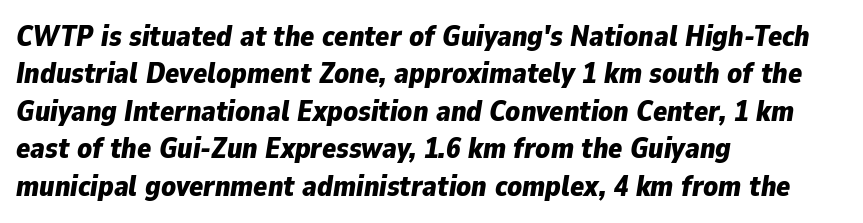
Q: Is the text bold? A: Yes.
Q: Is the text italic (slanted)? A: Yes, it leans right by about 9 degrees.
Q: Is the text underlined? A: No.
Q: How is the paragraph aligned? A: Left-aligned.
Q: Is the spacing between letters normal or unusually wide? A: Normal.
Q: Is the spacing between lines tight, normal or loose? A: Normal.
Q: Width (condensed, normal, or wide)? A: Normal.
Q: Stroke contrast? A: Low.
Q: x-height? A: Medium.
Q: Monospaced? A: No.
